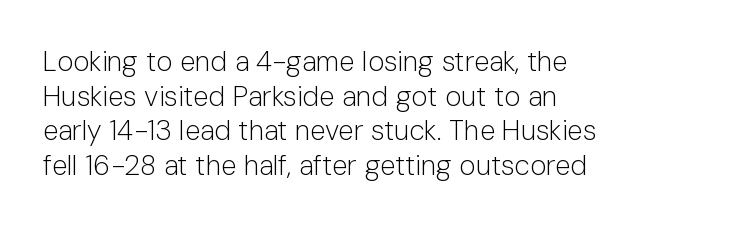
The image shows 28 px light sans-serif type, upright; set left-aligned, line spacing 1.24x, normal letter spacing, not underlined; low stroke contrast and a medium x-height.
